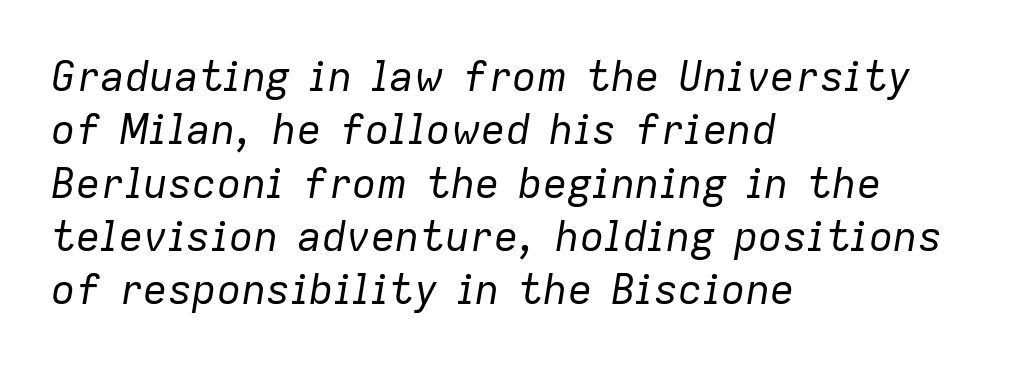
{"italic": "yes", "lean": "right", "slant_degrees": 9, "bold": "no", "weight": "regular", "width": "normal", "stroke_contrast": "low", "x_height": "medium", "monospaced": "no", "underline": "no", "align": "left", "line_spacing": "normal", "line_spacing_ratio": 1.3, "letter_spacing": "normal", "letter_spacing_em": 0.0, "glyph_px": 41}
